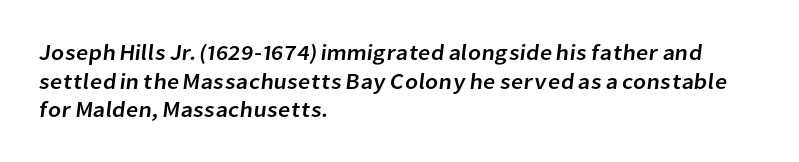
Q: Is the text underlined? A: No.
Q: How is the paragraph aligned? A: Left-aligned.
Q: Is the spacing between letters normal or unusually wide? A: Normal.
Q: Is the spacing between lines tight, normal or loose? A: Normal.
